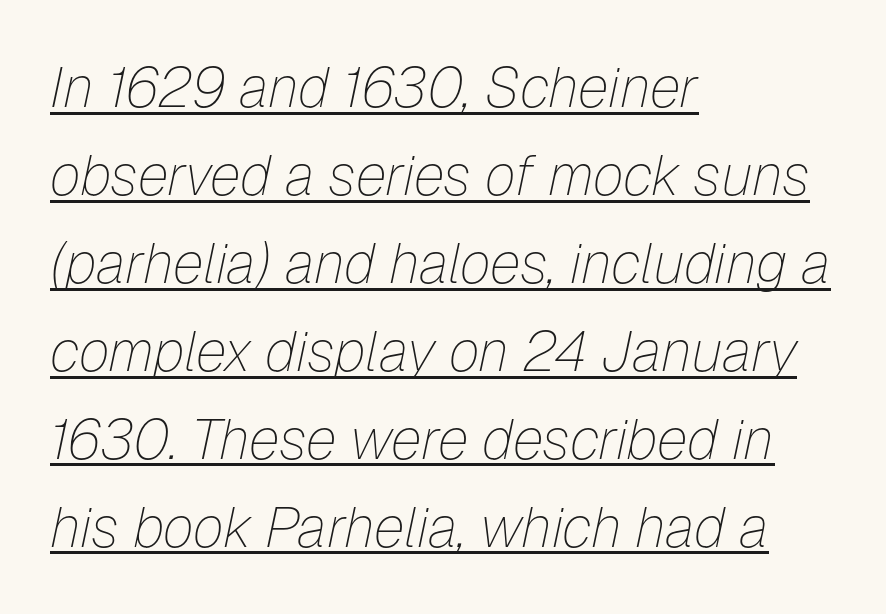
The image shows 56 px thin type, italic (leaning right); set left-aligned, normal line spacing (1.57x), normal letter spacing, underlined; low stroke contrast and a medium x-height.
